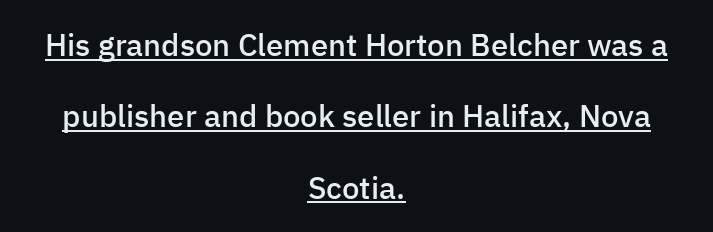
Semibold letterforms, between regular and bold. Is the block centered? Yes — each line is placed symmetrically about the middle. Vertically, the passage feels expansive, rows floating well apart. Style check: upright. The line texture is even and compact thanks to regular tracking.
